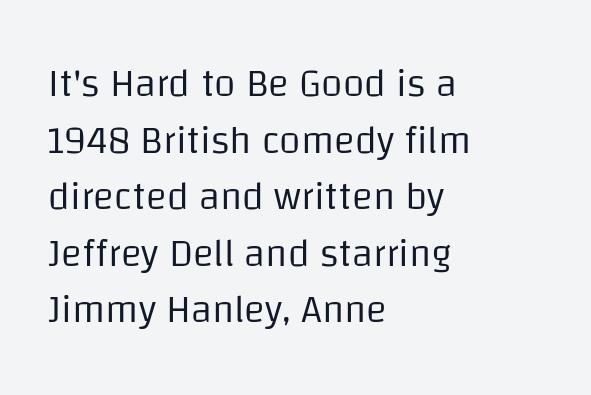
Posture: straight, roman, zero tilt. Check the space under the baseline: it is left empty. Varying glyph widths throughout — classic text-font behaviour. The gaps between neighbouring characters are ordinary and unremarkable. These lines are composed in type without serifs.
